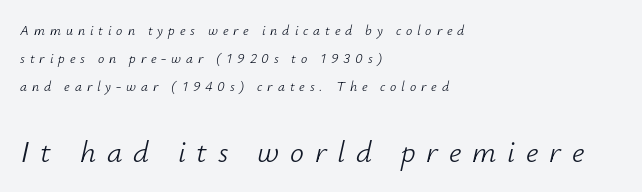
{"italic": "yes", "lean": "right", "slant_degrees": 12, "bold": "no", "weight": "light", "width": "normal", "stroke_contrast": "low", "x_height": "small", "monospaced": "no", "underline": "no", "align": "left", "line_spacing": "loose", "line_spacing_ratio": 2.01, "letter_spacing": "wide", "letter_spacing_em": 0.35, "larger_block": "second", "size_ratio": 2.21, "glyph_px": 31}
